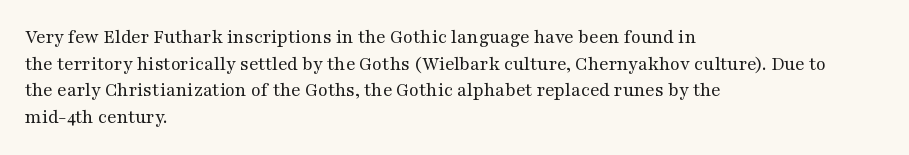
{"italic": "no", "bold": "no", "underline": "no", "align": "left", "line_spacing": "normal", "line_spacing_ratio": 1.33, "letter_spacing": "normal", "letter_spacing_em": 0.0, "glyph_px": 20}
